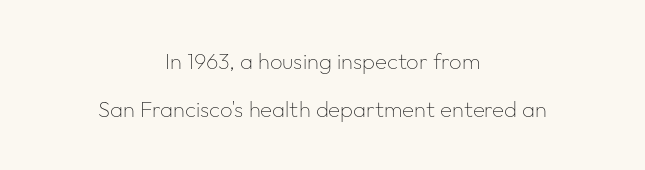
{"italic": "no", "bold": "no", "underline": "no", "align": "center", "line_spacing": "loose", "line_spacing_ratio": 2.18, "letter_spacing": "normal", "letter_spacing_em": 0.0, "glyph_px": 22}
